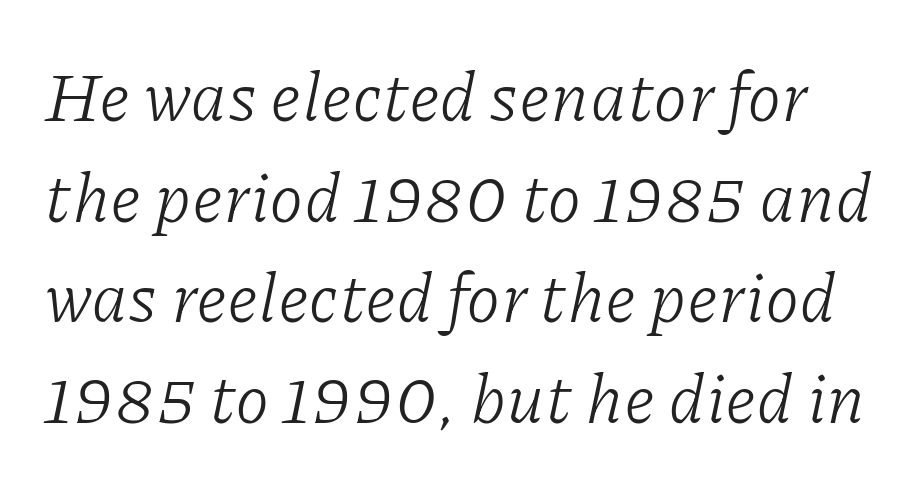
The image shows 69 px light serif type, italic (leaning right); set normal line spacing (1.46x), normal letter spacing, not underlined; low stroke contrast and a medium x-height.
